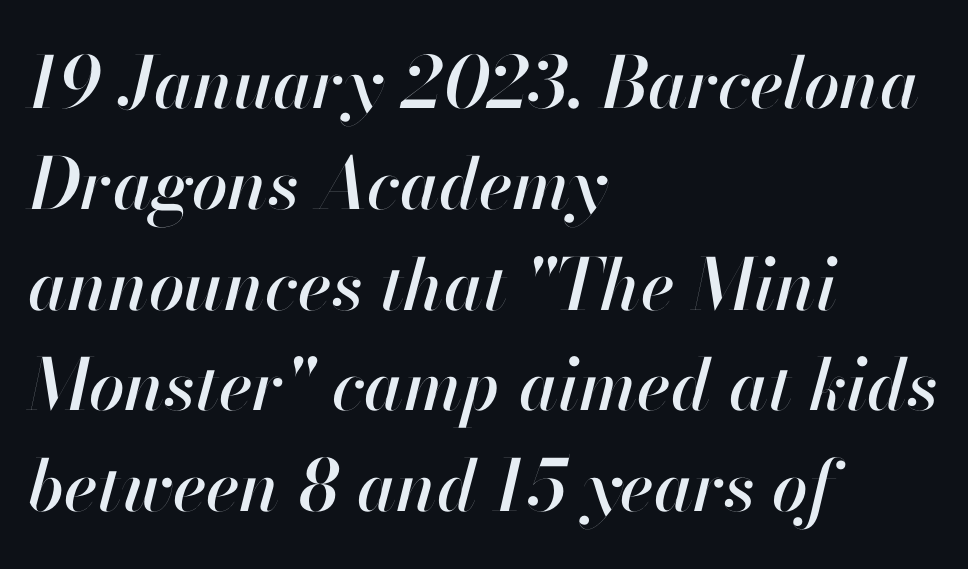
This sample has the flowing, uneven cadence of proportional lettering. This sample uses an oblique cut, with every glyph tilted off the vertical. The block of text has a typical density, with ordinary space between rows. Plain, unruled lines of type. This sample is left-justified, so line endings fall wherever the words run out. A typesetter would call this zero additional tracking.
